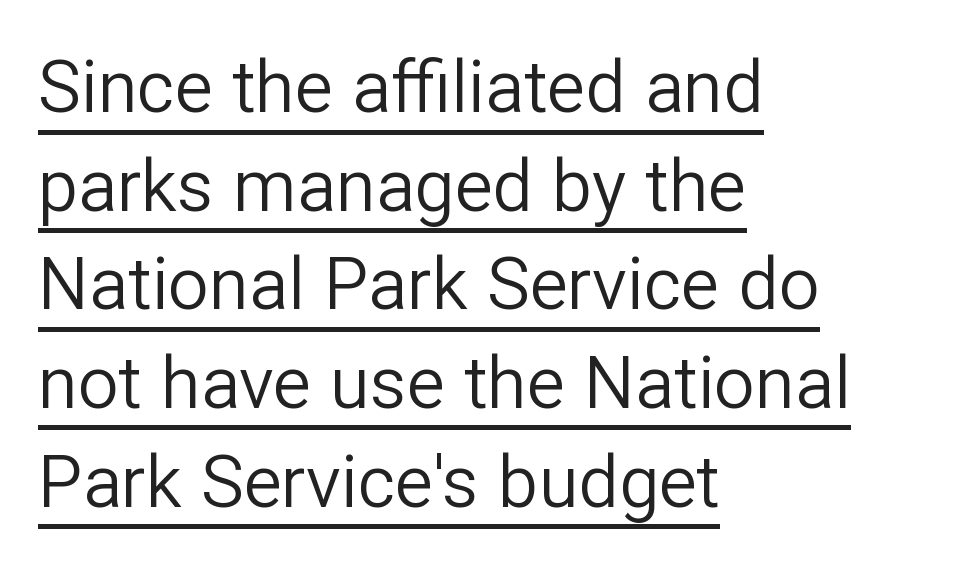
The image shows 72 px regular-weight sans-serif type, upright; set left-aligned, normal line spacing (1.37x), normal letter spacing, underlined; low stroke contrast and a medium x-height.
